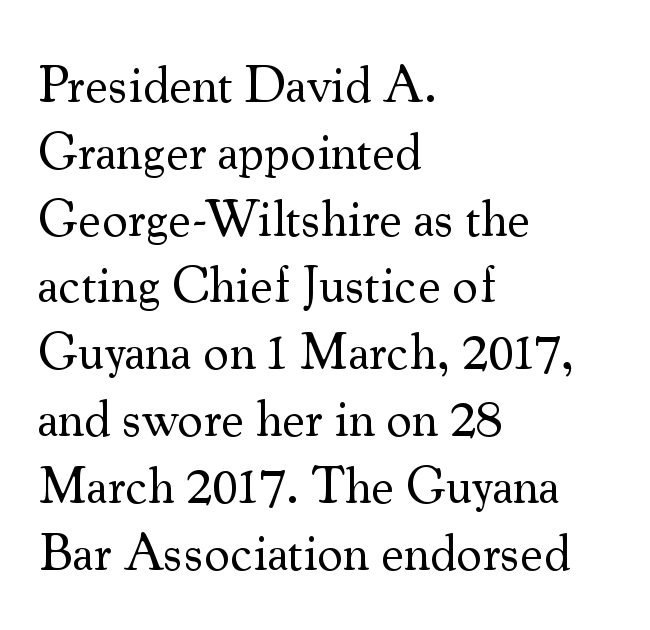
{"serif": "yes", "italic": "no", "bold": "no", "weight": "regular", "width": "normal", "stroke_contrast": "medium", "x_height": "small", "monospaced": "no", "underline": "no", "align": "left", "line_spacing": "normal", "line_spacing_ratio": 1.31, "letter_spacing": "normal", "letter_spacing_em": 0.0, "glyph_px": 51}
